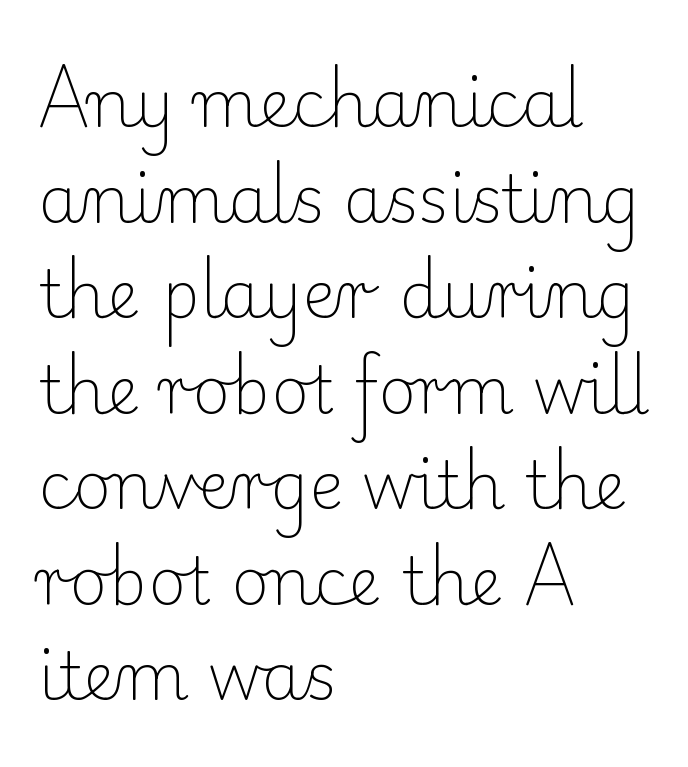
{"serif": "yes", "italic": "no", "bold": "no", "weight": "light", "width": "normal", "stroke_contrast": "low", "x_height": "small", "monospaced": "no", "underline": "no", "align": "left", "line_spacing": "normal", "line_spacing_ratio": 1.47, "letter_spacing": "normal", "letter_spacing_em": 0.0, "glyph_px": 65}
